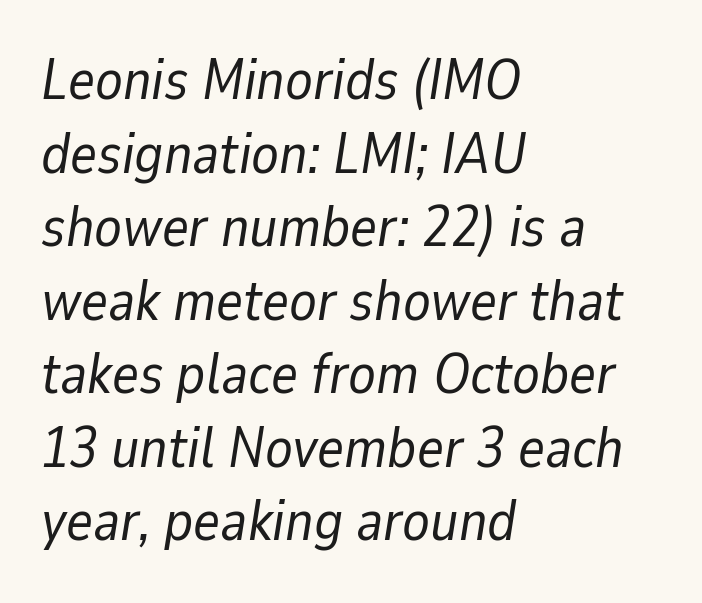
Q: Is the text bold? A: No.
Q: Is the text italic (slanted)? A: Yes, it leans right by about 9 degrees.
Q: Is the text underlined? A: No.
Q: How is the paragraph aligned? A: Left-aligned.
Q: Is the spacing between letters normal or unusually wide? A: Normal.
Q: Is the spacing between lines tight, normal or loose? A: Normal.
Q: Width (condensed, normal, or wide)? A: Normal.
Q: Stroke contrast? A: Low.
Q: x-height? A: Medium.
Q: Monospaced? A: No.
